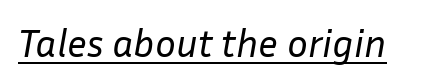
Q: Is the text bold? A: No.
Q: Is the text italic (slanted)? A: Yes, it leans right by about 10 degrees.
Q: Is the text underlined? A: Yes.
Q: Is the spacing between letters normal or unusually wide? A: Normal.
Q: Width (condensed, normal, or wide)? A: Normal.
Q: Stroke contrast? A: Low.
Q: x-height? A: Medium.
Q: Monospaced? A: No.
